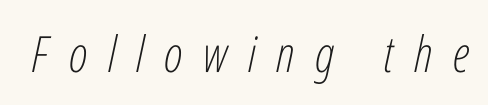
Slant detected: the letters are inclined. The tracking reads as deliberately expanded to a designer's eye. Proportional: the letters do not fall into vertical columns. Nothing heavy about these letters — not bold at all. Type without underlining.
